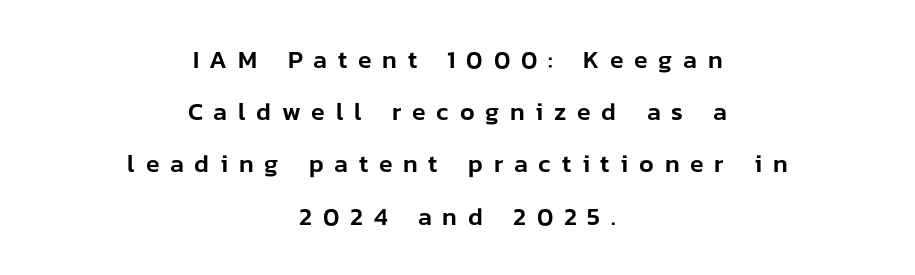
Q: Is the text italic (slanted)? A: No, it is upright.
Q: Is the text underlined? A: No.
Q: How is the paragraph aligned? A: Centered.
Q: Is the spacing between letters normal or unusually wide? A: Unusually wide.
Q: Is the spacing between lines tight, normal or loose? A: Loose.
